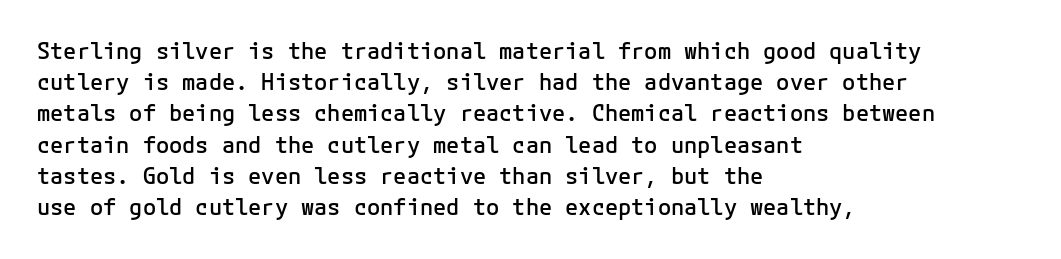
Q: Is the text bold? A: Semi-bold.
Q: Is the text italic (slanted)? A: No, it is upright.
Q: Is the text underlined? A: No.
Q: How is the paragraph aligned? A: Left-aligned.
Q: Is the spacing between letters normal or unusually wide? A: Normal.
Q: Is the spacing between lines tight, normal or loose? A: Normal.
